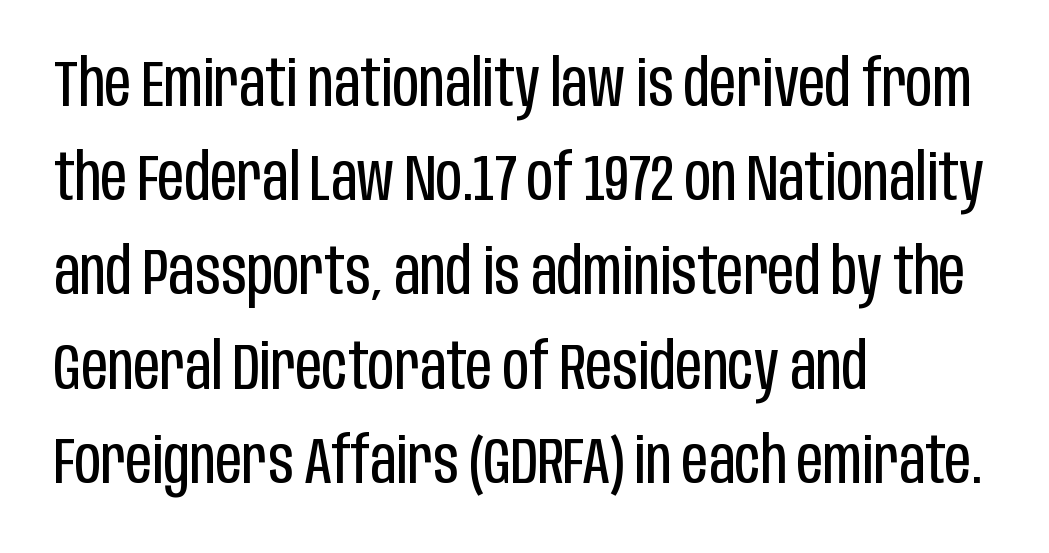
Q: Is the text bold? A: No.
Q: Is the text italic (slanted)? A: No, it is upright.
Q: Is the typeface a serif or a sans-serif typeface? A: Sans-serif.
Q: Is the text underlined? A: No.
Q: How is the paragraph aligned? A: Left-aligned.
Q: Is the spacing between letters normal or unusually wide? A: Normal.
Q: Is the spacing between lines tight, normal or loose? A: Normal.
Q: Width (condensed, normal, or wide)? A: Condensed.
Q: Stroke contrast? A: Low.
Q: x-height? A: Large.
Q: Monospaced? A: No.
